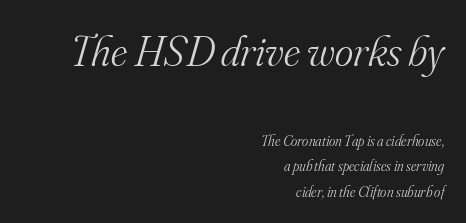
Caption: standard tracking, unaltered. Examine the stroke ends and you'll spot serifs. The face used here appears at its bigger size in the upper chunk. Notice how descenders clear the ascenders below comfortably — that's standard leading. The axis of the letterforms is tilted away from vertical.
